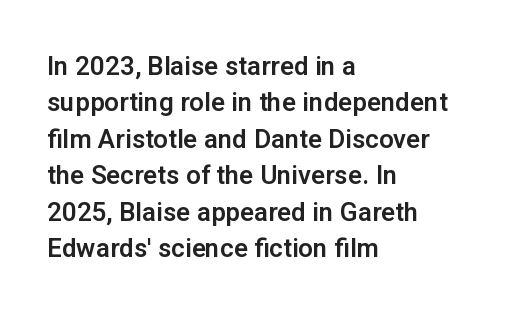
The image shows 26 px text type, upright; set left-aligned, normal line spacing (1.4x), normal letter spacing, not underlined.
